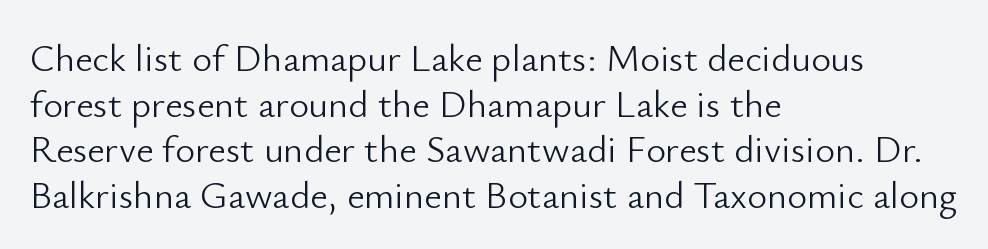
When letters stand straight like this, we call the style roman or upright. Stems here are at most as thick as an everyday book face. Words float on clear page, feet unadorned. Compared with a centered layout, this one pins lines to the left instead. Regarding serifs, this sample does without them.
